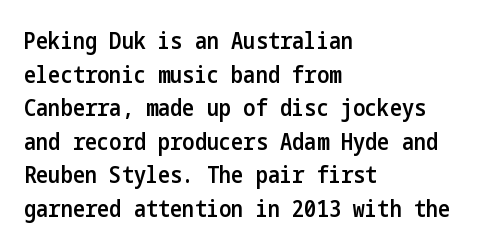
{"italic": "no", "bold": "semi", "underline": "no", "align": "left", "line_spacing": "normal", "line_spacing_ratio": 1.46, "letter_spacing": "normal", "letter_spacing_em": 0.0, "glyph_px": 23}
